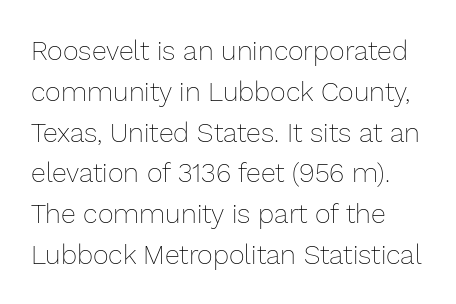
Q: Is the text bold? A: No.
Q: Is the text italic (slanted)? A: No, it is upright.
Q: Is the text underlined? A: No.
Q: How is the paragraph aligned? A: Left-aligned.
Q: Is the spacing between letters normal or unusually wide? A: Normal.
Q: Is the spacing between lines tight, normal or loose? A: Normal.
